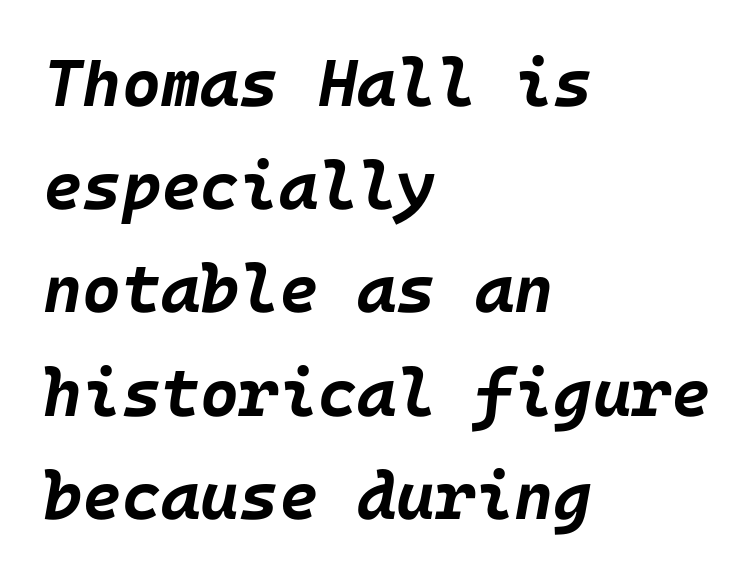
{"italic": "yes", "lean": "right", "slant_degrees": 10, "bold": "yes", "weight": "bold", "width": "normal", "stroke_contrast": "low", "x_height": "large", "underline": "no", "align": "left", "line_spacing": "normal", "line_spacing_ratio": 1.54, "letter_spacing": "normal", "letter_spacing_em": 0.0, "glyph_px": 67}
